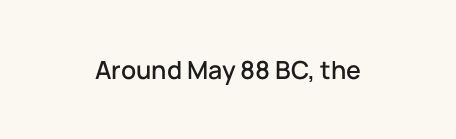
The image shows 25 px text type, upright; set normal letter spacing, not underlined.
